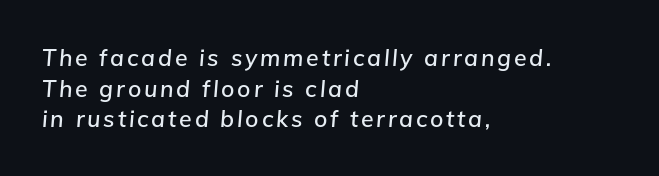
If you measured baseline to baseline, you'd find a middling distance. Slant detected: the letters are inclined. Descenders hang freely into open space. In CSS terms this would be text-align: left.
